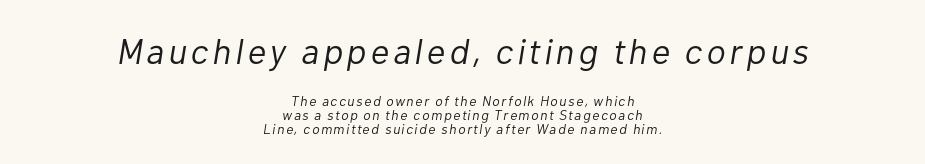
{"italic": "yes", "lean": "right", "slant_degrees": 10, "bold": "no", "weight": "light", "width": "normal", "stroke_contrast": "low", "x_height": "medium", "monospaced": "no", "underline": "no", "align": "center", "line_spacing": "tight", "line_spacing_ratio": 1.02, "larger_block": "first", "size_ratio": 2.57, "glyph_px": 36}
